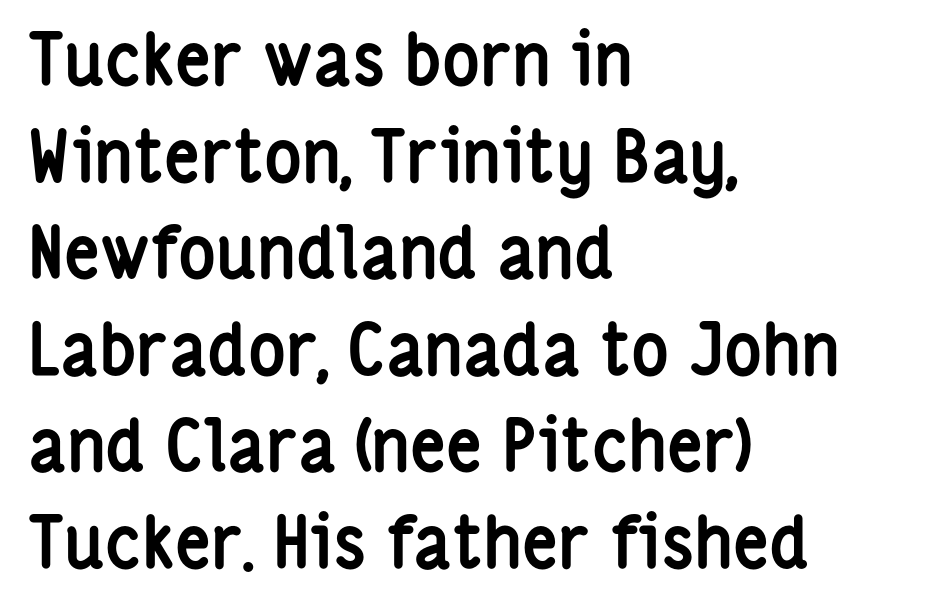
The image shows 71 px semibold, condensed sans-serif type, upright; set left-aligned, normal line spacing (1.36x), normal letter spacing, not underlined; low stroke contrast and a medium x-height.
